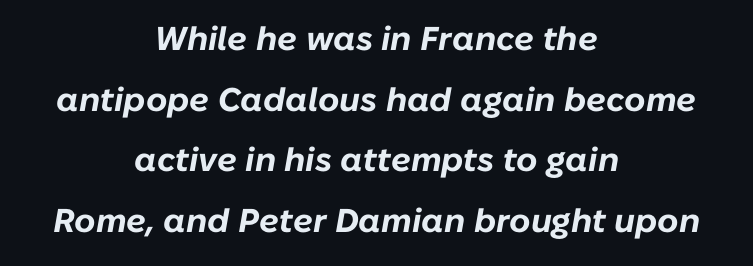
The image shows 33 px bold type, italic (leaning right); set centered, line spacing 1.84x, normal letter spacing, not underlined; low stroke contrast and a medium x-height.
